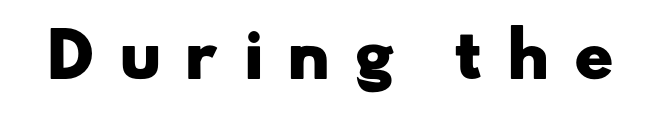
Unmarked baselines from the first word to the last. This sample uses a sans-serif face. Plenty of ink on the page — the face is bold. This sample has the flowing, uneven cadence of proportional lettering. How are the letters spaced? Widely, with obvious added tracking.
